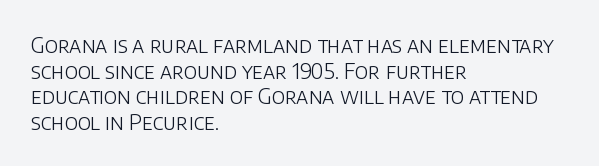
The image shows 21 px text type, upright; set left-aligned, line spacing 1.22x, normal letter spacing, not underlined.
